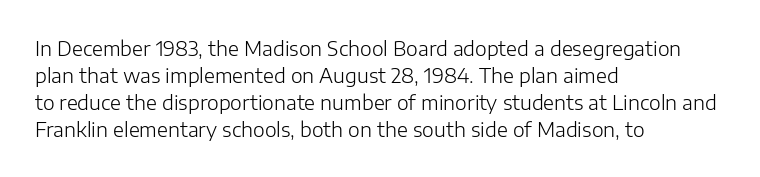
The image shows 20 px text type, upright; set left-aligned, normal line spacing (1.35x), normal letter spacing, not underlined.
